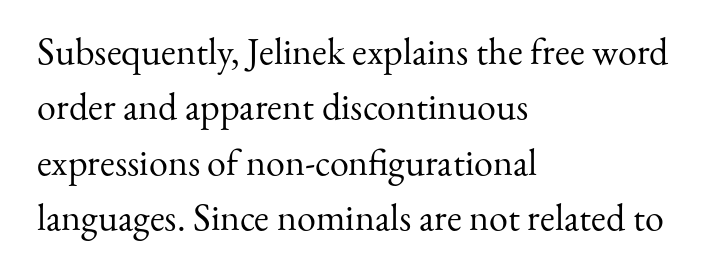
The image shows 38 px regular-weight serif type, upright; set left-aligned, normal line spacing (1.46x), normal letter spacing, not underlined; medium stroke contrast and a small x-height.
